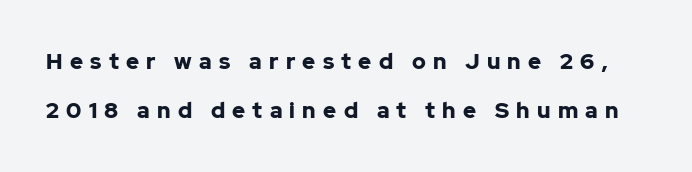
Does the leading feel generous? Absolutely, it's lavish. Anything drawn beneath the words? Only blank space. This rendering widens character spacing well past its baseline value. How heavy is the stroke? Heavy — this is a bold. Ordinary non-slanted type is in use.
